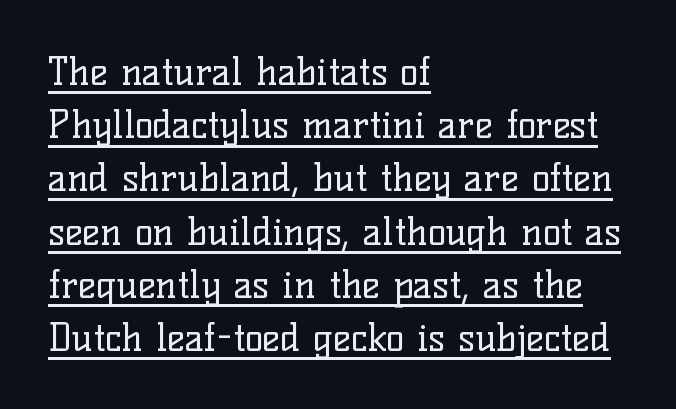
Q: Is the text bold? A: No.
Q: Is the text italic (slanted)? A: No, it is upright.
Q: Is the typeface a serif or a sans-serif typeface? A: Serif.
Q: Is the text underlined? A: Yes.
Q: How is the paragraph aligned? A: Left-aligned.
Q: Is the spacing between letters normal or unusually wide? A: Normal.
Q: Is the spacing between lines tight, normal or loose? A: Normal.
Q: Width (condensed, normal, or wide)? A: Normal.
Q: Stroke contrast? A: Low.
Q: x-height? A: Medium.
Q: Monospaced? A: No.
